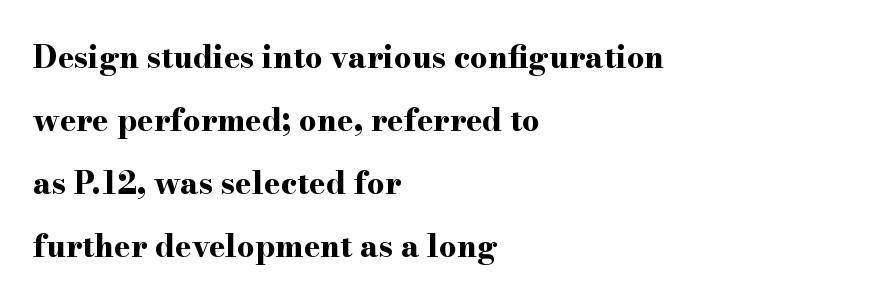
Q: Is the text bold? A: Yes.
Q: Is the text italic (slanted)? A: No, it is upright.
Q: Is the typeface a serif or a sans-serif typeface? A: Serif.
Q: Is the text underlined? A: No.
Q: How is the paragraph aligned? A: Left-aligned.
Q: Is the spacing between letters normal or unusually wide? A: Normal.
Q: Is the spacing between lines tight, normal or loose? A: Loose.
Q: Width (condensed, normal, or wide)? A: Wide.
Q: Stroke contrast? A: High.
Q: x-height? A: Small.
Q: Monospaced? A: No.
